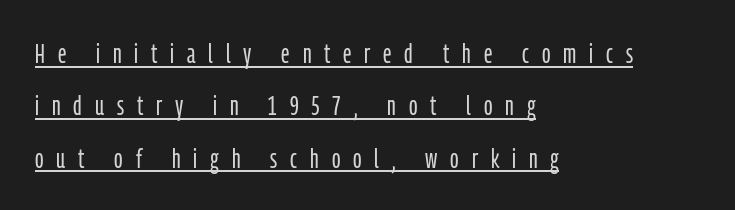
Stroke terminals: plain, sans-serif. A typesetter would mark this as roman, not italic. You can see a thin bar hugging the bottom of the glyphs. Typeset ragged right — the left edge is the straight one.
